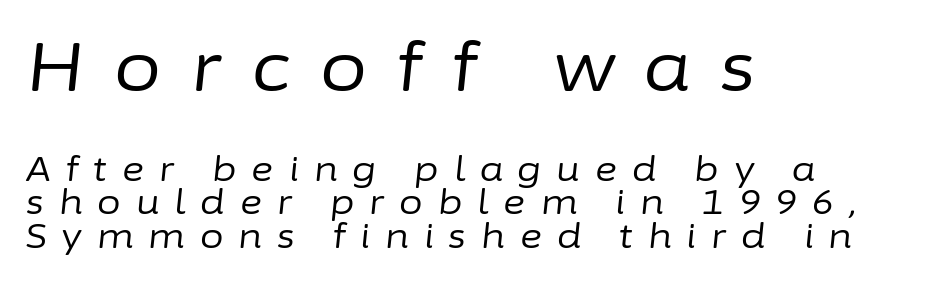
The strip under each line holds only bare page. No heavy texture on the line: the type isn't bold. Summary of vertical rhythm: compact, with narrow interline spacing. Look at the tracking — it's clearly loosened, letters drifting apart.
